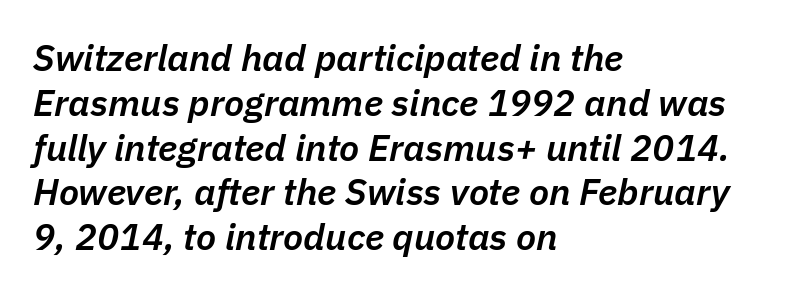
{"italic": "yes", "lean": "right", "slant_degrees": 11, "bold": "semi", "weight": "semibold", "width": "normal", "stroke_contrast": "low", "x_height": "medium", "monospaced": "no", "underline": "no", "align": "left", "line_spacing_ratio": 1.21, "letter_spacing": "normal", "letter_spacing_em": 0.0, "glyph_px": 37}
